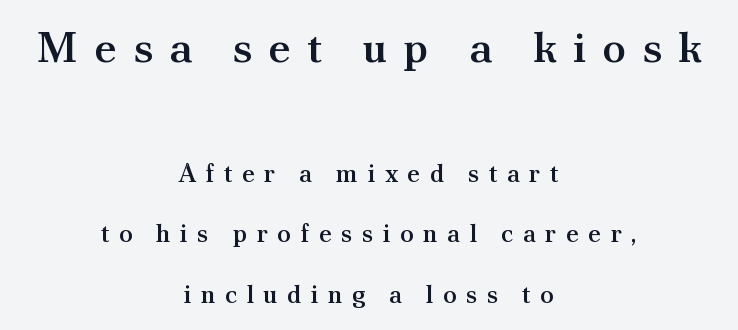
{"serif": "yes", "italic": "no", "bold": "semi", "weight": "semibold", "width": "normal", "stroke_contrast": "medium", "x_height": "small", "monospaced": "no", "underline": "no", "align": "center", "line_spacing": "loose", "line_spacing_ratio": 2.41, "letter_spacing": "wide", "letter_spacing_em": 0.37, "larger_block": "first", "size_ratio": 1.72, "glyph_px": 43}
